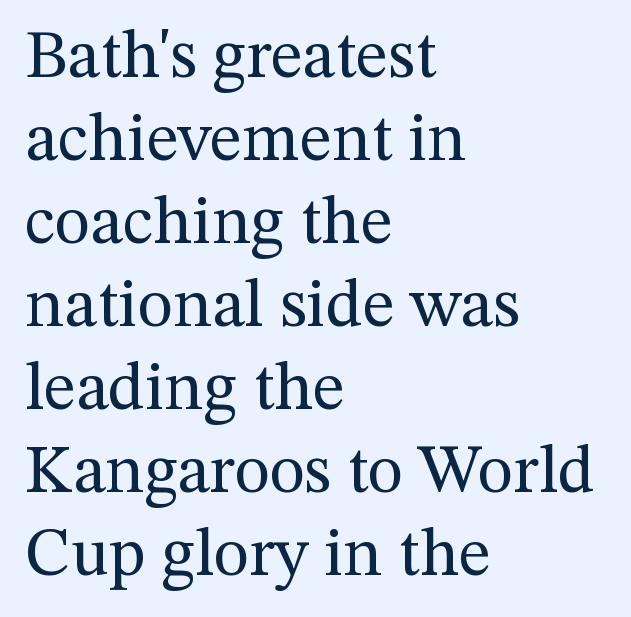
{"serif": "yes", "italic": "no", "bold": "no", "weight": "regular", "width": "normal", "stroke_contrast": "medium", "x_height": "medium", "monospaced": "no", "underline": "no", "align": "left", "line_spacing_ratio": 1.22, "letter_spacing": "normal", "letter_spacing_em": 0.0, "glyph_px": 68}
